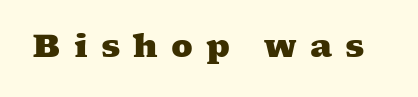
Has an underline been added? It has not. Someone cranked the tracking dial way up on this one. Think of a printed novel: that variable character pitch is what you see here. Each glyph is drawn with heavy, bold strokes. Does the type have serifs? Yes, each stem ends in a small foot.
